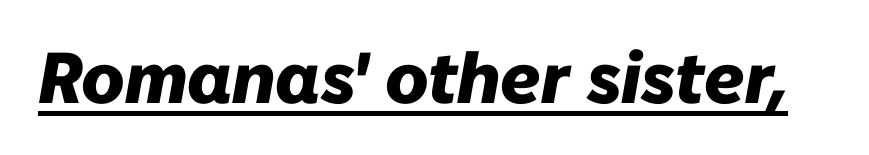
The image shows 72 px heavy type, italic (leaning right); set normal letter spacing, underlined; low stroke contrast and a medium x-height.
